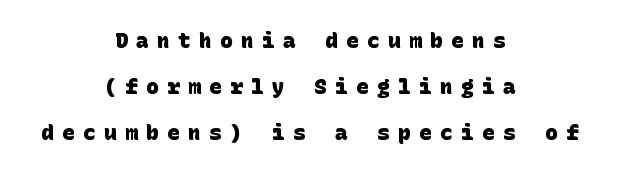
The image shows 21 px bold type; set centered, loose line spacing (2.2x), unusually wide letter spacing (+0.4 em), not underlined.
